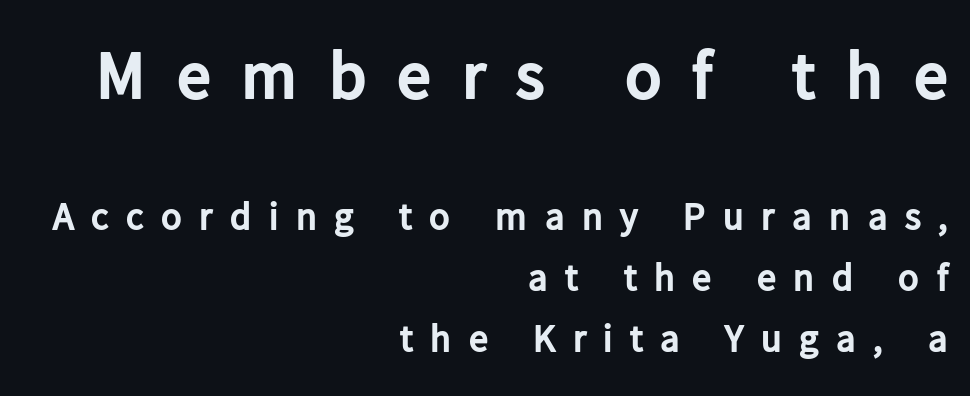
The image shows 69 px bold sans-serif type, upright; set right-aligned, normal line spacing (1.57x), unusually wide letter spacing (+0.44 em), not underlined; the first (top) block is 1.77x larger; low stroke contrast and a medium x-height.
